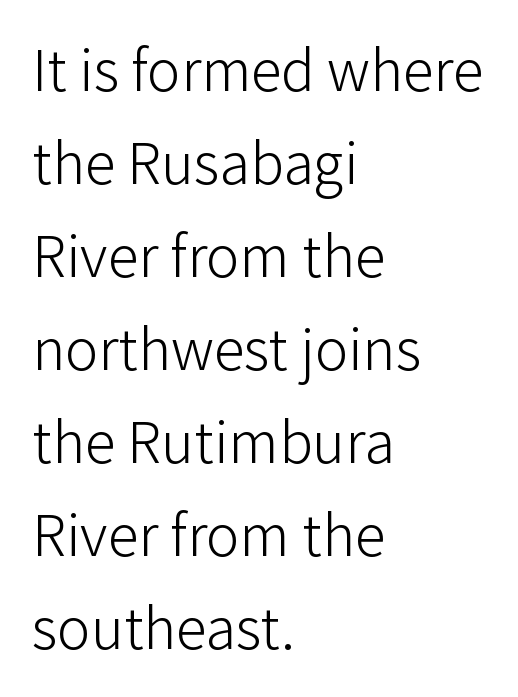
Q: Is the text bold? A: No.
Q: Is the text italic (slanted)? A: No, it is upright.
Q: Is the typeface a serif or a sans-serif typeface? A: Sans-serif.
Q: Is the text underlined? A: No.
Q: How is the paragraph aligned? A: Left-aligned.
Q: Is the spacing between letters normal or unusually wide? A: Normal.
Q: Is the spacing between lines tight, normal or loose? A: Normal.
Q: Width (condensed, normal, or wide)? A: Normal.
Q: Stroke contrast? A: Low.
Q: x-height? A: Medium.
Q: Monospaced? A: No.
